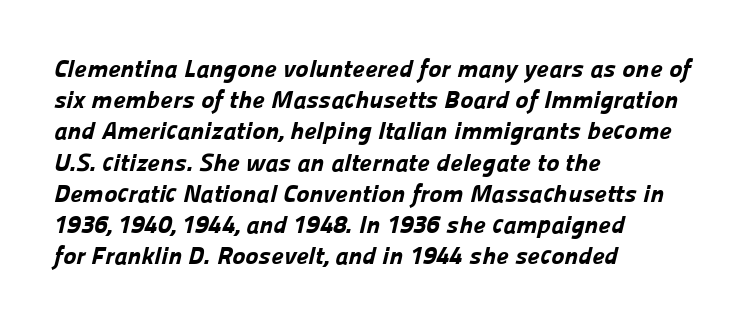
The image shows 25 px bold type; set left-aligned, normal line spacing (1.25x), normal letter spacing, not underlined.
